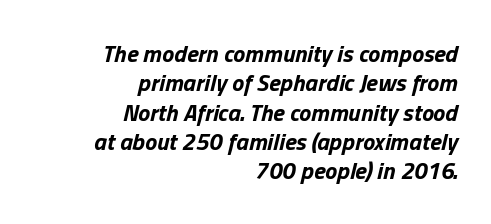
The paragraph has a hard right edge and a soft left edge. This sample uses an oblique cut, with every glyph tilted off the vertical. Summary of weight: heavy, a full bold. Words float on clear page, feet unadorned. You could call the tracking neutral — neither tight nor loose.
